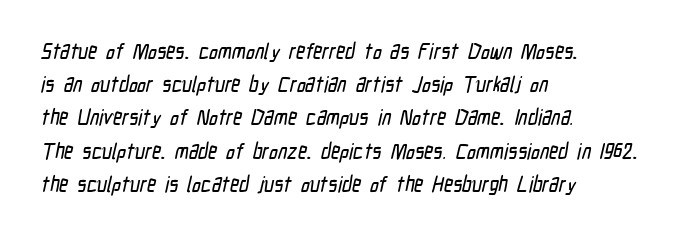
{"underline": "no", "align": "left", "line_spacing": "normal", "line_spacing_ratio": 1.51, "letter_spacing": "normal", "letter_spacing_em": 0.0, "glyph_px": 22}
